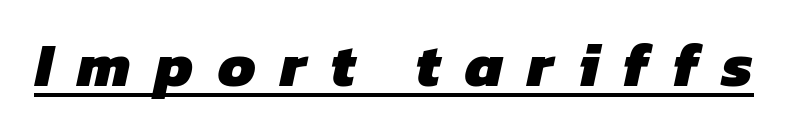
The passage shown is typeset with a sans-serif family. A rule runs beneath these lines of type. Here the glyphs are tracked loosely, breaking word shapes into spaced letters. This sample has the flowing, uneven cadence of proportional lettering.
